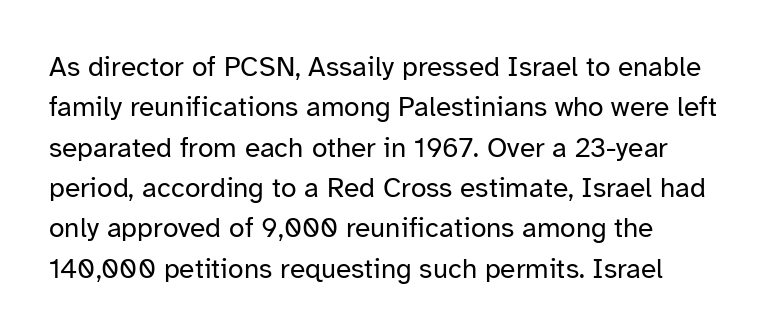
{"serif": "no", "italic": "no", "bold": "no", "weight": "regular", "width": "normal", "stroke_contrast": "low", "x_height": "medium", "monospaced": "no", "underline": "no", "align": "left", "line_spacing": "normal", "line_spacing_ratio": 1.44, "letter_spacing": "normal", "letter_spacing_em": 0.0, "glyph_px": 28}
